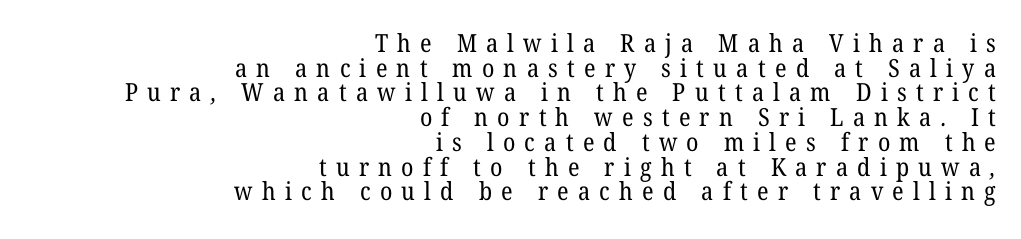
{"bold": "no", "underline": "no", "align": "right", "line_spacing": "tight", "line_spacing_ratio": 0.99, "letter_spacing": "wide", "letter_spacing_em": 0.37, "glyph_px": 25}
